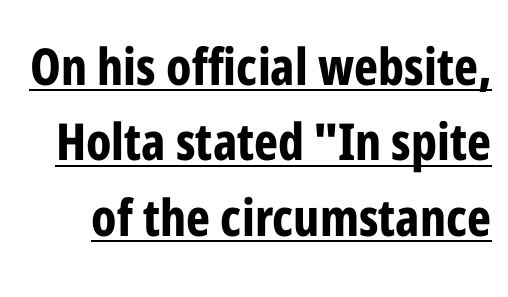
Q: Is the text bold? A: Yes.
Q: Is the text italic (slanted)? A: No, it is upright.
Q: Is the typeface a serif or a sans-serif typeface? A: Sans-serif.
Q: Is the text underlined? A: Yes.
Q: Is the spacing between letters normal or unusually wide? A: Normal.
Q: Is the spacing between lines tight, normal or loose? A: Normal.
Q: Width (condensed, normal, or wide)? A: Condensed.
Q: Stroke contrast? A: Low.
Q: x-height? A: Medium.
Q: Monospaced? A: No.
